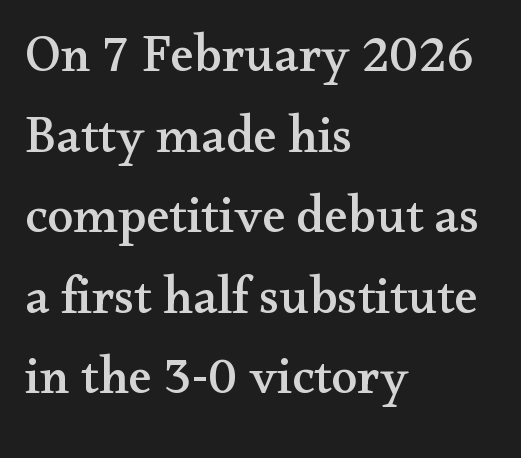
{"serif": "yes", "italic": "no", "width": "wide", "stroke_contrast": "medium", "x_height": "small", "monospaced": "no", "underline": "no", "align": "left", "line_spacing": "normal", "line_spacing_ratio": 1.55, "letter_spacing": "normal", "letter_spacing_em": 0.0, "glyph_px": 52}
